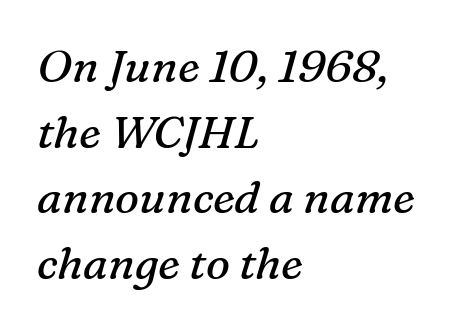
The image shows 45 px regular-weight serif type, italic (leaning right); set left-aligned, normal line spacing (1.46x), normal letter spacing, not underlined; medium stroke contrast and a medium x-height.
